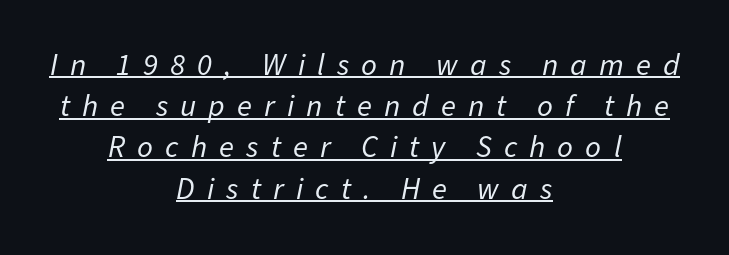
{"italic": "yes", "lean": "right", "slant_degrees": 11, "bold": "no", "weight": "regular", "width": "normal", "stroke_contrast": "low", "x_height": "medium", "monospaced": "no", "underline": "yes", "align": "center", "line_spacing": "normal", "line_spacing_ratio": 1.33, "letter_spacing": "wide", "letter_spacing_em": 0.39, "glyph_px": 31}
